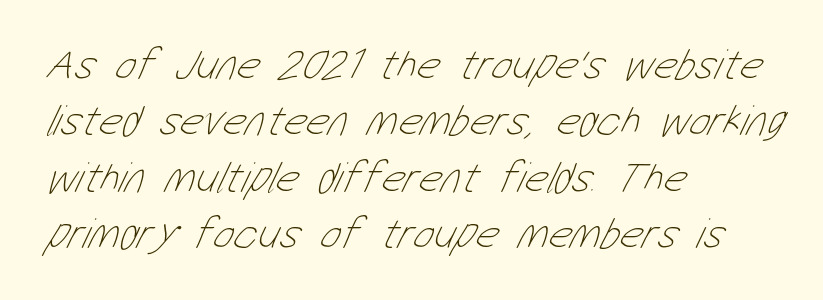
{"bold": "no", "weight": "thin", "width": "condensed", "stroke_contrast": "low", "x_height": "medium", "monospaced": "no", "underline": "no", "align": "left", "line_spacing": "normal", "line_spacing_ratio": 1.28, "letter_spacing": "normal", "letter_spacing_em": 0.0, "glyph_px": 44}
